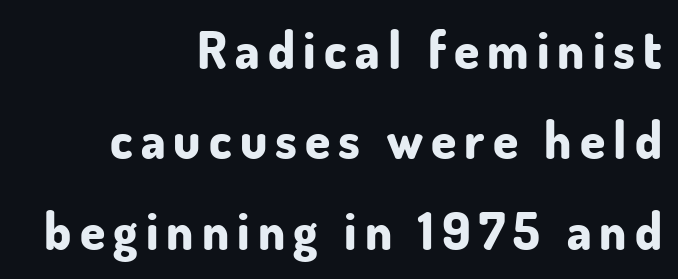
Q: Is the text bold? A: Yes.
Q: Is the text italic (slanted)? A: No, it is upright.
Q: Is the typeface a serif or a sans-serif typeface? A: Sans-serif.
Q: Is the text underlined? A: No.
Q: How is the paragraph aligned? A: Right-aligned.
Q: Width (condensed, normal, or wide)? A: Normal.
Q: Stroke contrast? A: Low.
Q: x-height? A: Small.
Q: Monospaced? A: No.
